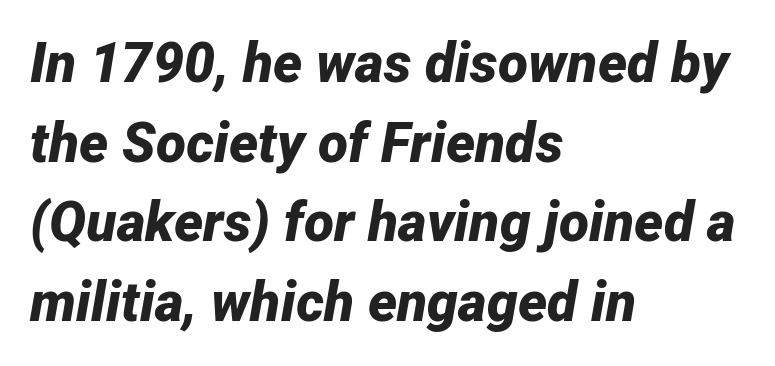
{"italic": "yes", "lean": "right", "slant_degrees": 12, "bold": "yes", "weight": "bold", "width": "normal", "stroke_contrast": "low", "x_height": "medium", "monospaced": "no", "underline": "no", "align": "left", "line_spacing": "normal", "line_spacing_ratio": 1.45, "letter_spacing": "normal", "letter_spacing_em": 0.0, "glyph_px": 55}
